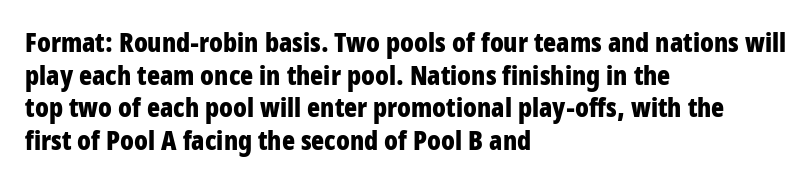
Q: Is the text bold? A: Yes.
Q: Is the text italic (slanted)? A: No, it is upright.
Q: Is the text underlined? A: No.
Q: How is the paragraph aligned? A: Left-aligned.
Q: Is the spacing between letters normal or unusually wide? A: Normal.
